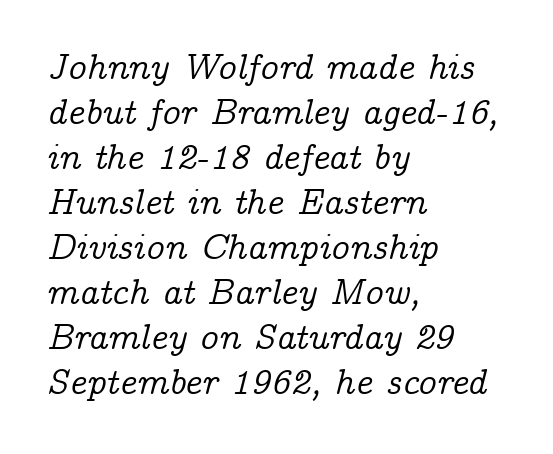
Q: Is the text italic (slanted)? A: Yes, it leans right by about 14 degrees.
Q: Is the typeface a serif or a sans-serif typeface? A: Serif.
Q: Is the text underlined? A: No.
Q: How is the paragraph aligned? A: Left-aligned.
Q: Is the spacing between letters normal or unusually wide? A: Normal.
Q: Is the spacing between lines tight, normal or loose? A: Normal.
Q: Width (condensed, normal, or wide)? A: Normal.
Q: Stroke contrast? A: Low.
Q: x-height? A: Medium.
Q: Monospaced? A: No.
